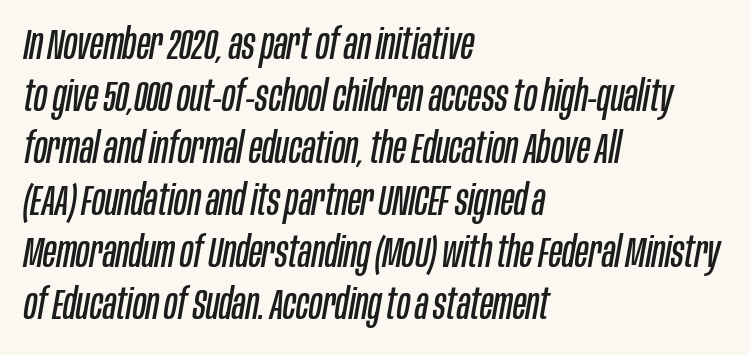
Vertical stems look standard width or narrower in stroke. Emphasis-style slanted type is in use. The compositor pushed each line to the left boundary. Rule under the text: the space is simply empty. The passage shown is typed in a proportional face where columns would drift.
